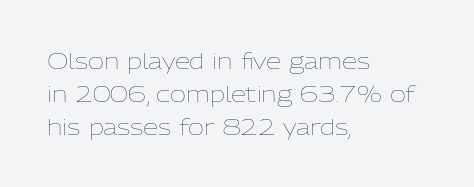
{"italic": "no", "bold": "no", "underline": "no", "align": "left", "line_spacing": "normal", "line_spacing_ratio": 1.49, "letter_spacing": "normal", "letter_spacing_em": 0.0, "glyph_px": 22}
